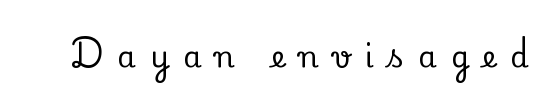
A clean baseline with only descenders dipping below it. Note: serifs present on the glyphs. Note the varied advance widths — an 'i' is clearly narrower than an 'm'. The tracking jumps out immediately: characters are airy and widely separated. Posture: vertical.
